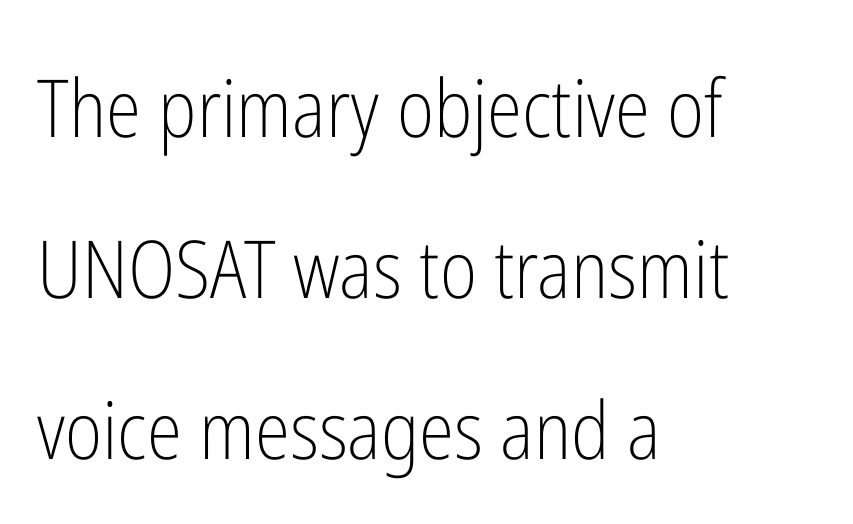
{"serif": "no", "italic": "no", "bold": "no", "weight": "light", "width": "condensed", "stroke_contrast": "low", "x_height": "medium", "monospaced": "no", "underline": "no", "align": "left", "line_spacing": "loose", "line_spacing_ratio": 2.01, "letter_spacing": "normal", "letter_spacing_em": 0.0, "glyph_px": 80}
